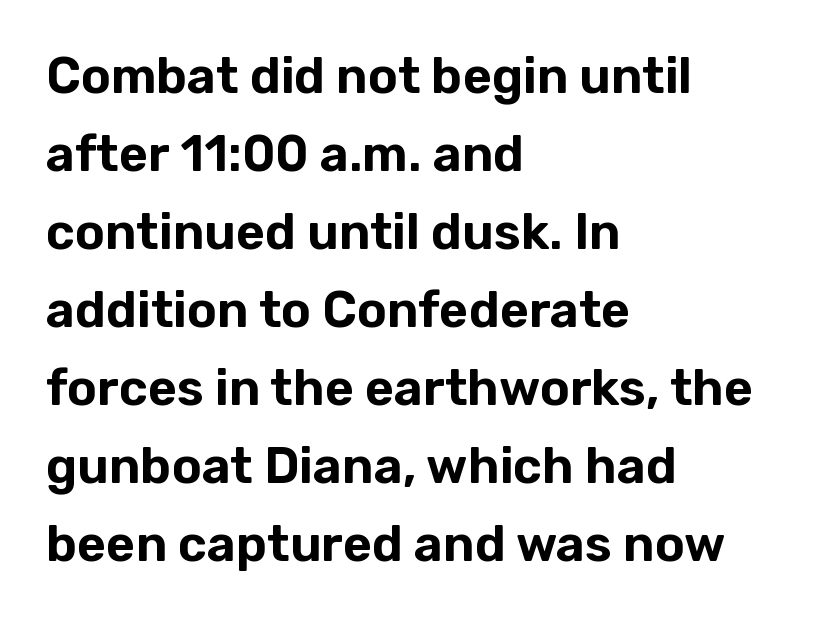
Q: Is the text italic (slanted)? A: No, it is upright.
Q: Is the typeface a serif or a sans-serif typeface? A: Sans-serif.
Q: Is the text underlined? A: No.
Q: How is the paragraph aligned? A: Left-aligned.
Q: Is the spacing between letters normal or unusually wide? A: Normal.
Q: Is the spacing between lines tight, normal or loose? A: Normal.
Q: Width (condensed, normal, or wide)? A: Normal.
Q: Stroke contrast? A: Low.
Q: x-height? A: Medium.
Q: Monospaced? A: No.
